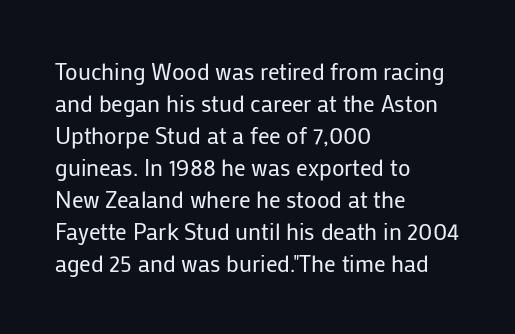
The image shows 23 px text type, upright; set left-aligned, normal line spacing (1.39x), normal letter spacing, not underlined.
